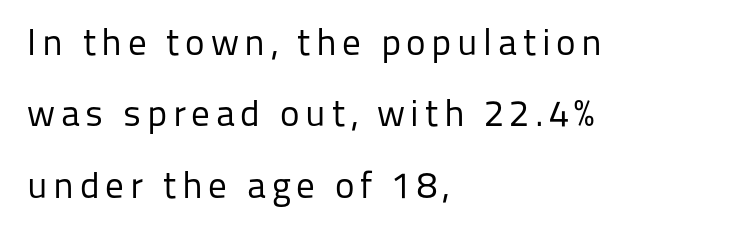
{"serif": "no", "italic": "no", "bold": "no", "weight": "regular", "width": "normal", "stroke_contrast": "low", "x_height": "medium", "monospaced": "no", "underline": "no", "align": "left", "line_spacing": "loose", "line_spacing_ratio": 1.93, "glyph_px": 37}
